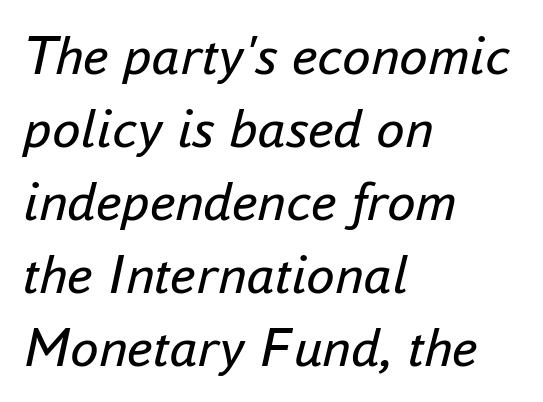
The image shows 57 px regular-weight type, italic (leaning right); set left-aligned, normal line spacing (1.28x), normal letter spacing, not underlined; low stroke contrast and a small x-height.
